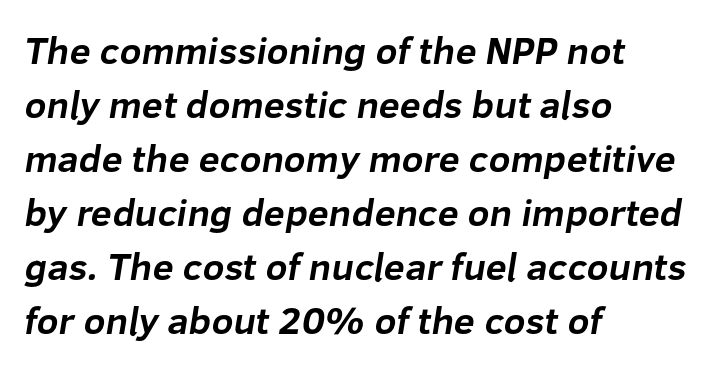
Q: Is the text bold? A: Yes.
Q: Is the typeface a serif or a sans-serif typeface? A: Sans-serif.
Q: Is the text underlined? A: No.
Q: How is the paragraph aligned? A: Left-aligned.
Q: Is the spacing between letters normal or unusually wide? A: Normal.
Q: Is the spacing between lines tight, normal or loose? A: Normal.
Q: Width (condensed, normal, or wide)? A: Normal.
Q: Stroke contrast? A: Low.
Q: x-height? A: Medium.
Q: Monospaced? A: No.
